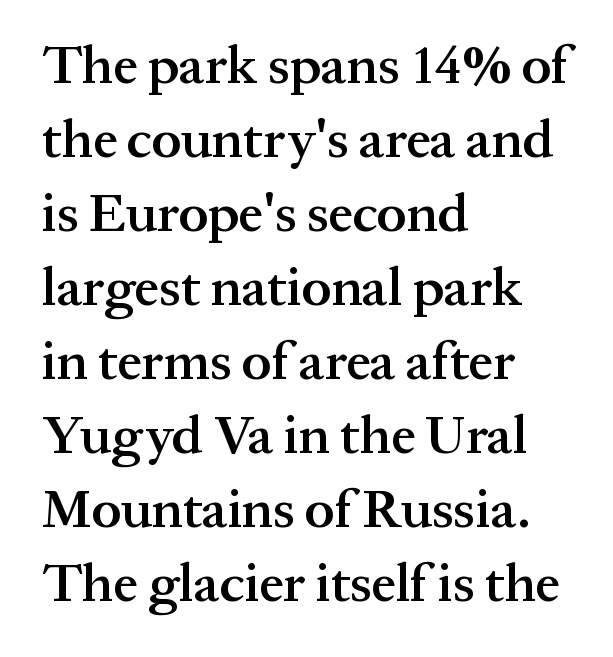
Q: Is the text bold? A: Semi-bold.
Q: Is the text italic (slanted)? A: No, it is upright.
Q: Is the typeface a serif or a sans-serif typeface? A: Serif.
Q: Is the text underlined? A: No.
Q: How is the paragraph aligned? A: Left-aligned.
Q: Is the spacing between letters normal or unusually wide? A: Normal.
Q: Is the spacing between lines tight, normal or loose? A: Normal.
Q: Width (condensed, normal, or wide)? A: Normal.
Q: Stroke contrast? A: Medium.
Q: x-height? A: Medium.
Q: Monospaced? A: No.
